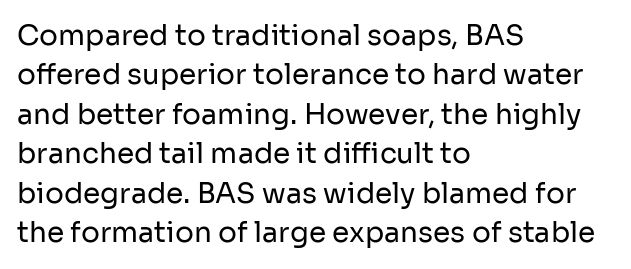
Q: Is the text bold? A: No.
Q: Is the text italic (slanted)? A: No, it is upright.
Q: Is the typeface a serif or a sans-serif typeface? A: Sans-serif.
Q: Is the text underlined? A: No.
Q: How is the paragraph aligned? A: Left-aligned.
Q: Is the spacing between letters normal or unusually wide? A: Normal.
Q: Is the spacing between lines tight, normal or loose? A: Normal.
Q: Width (condensed, normal, or wide)? A: Normal.
Q: Stroke contrast? A: Low.
Q: x-height? A: Medium.
Q: Monospaced? A: No.
